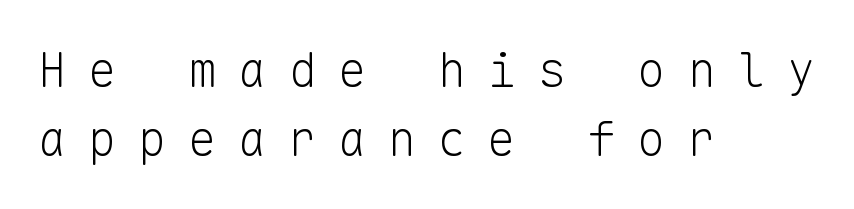
{"serif": "no", "italic": "no", "bold": "no", "weight": "light", "width": "normal", "stroke_contrast": "low", "x_height": "medium", "monospaced": "yes", "underline": "no", "align": "left", "line_spacing": "normal", "line_spacing_ratio": 1.43, "letter_spacing": "wide", "letter_spacing_em": 0.44, "glyph_px": 48}
